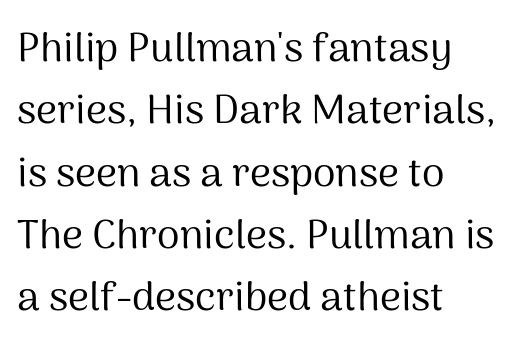
Q: Is the text bold? A: No.
Q: Is the text italic (slanted)? A: No, it is upright.
Q: Is the typeface a serif or a sans-serif typeface? A: Sans-serif.
Q: Is the text underlined? A: No.
Q: How is the paragraph aligned? A: Left-aligned.
Q: Is the spacing between letters normal or unusually wide? A: Normal.
Q: Is the spacing between lines tight, normal or loose? A: Normal.
Q: Width (condensed, normal, or wide)? A: Normal.
Q: Stroke contrast? A: Medium.
Q: x-height? A: Medium.
Q: Monospaced? A: No.
